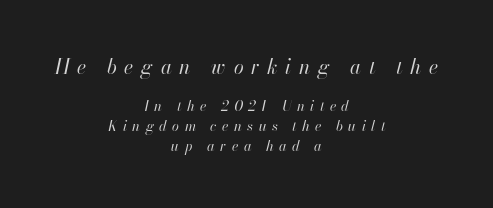
Q: Is the text bold? A: No.
Q: Is the text italic (slanted)? A: Yes, it leans right by about 13 degrees.
Q: Is the text underlined? A: No.
Q: How is the paragraph aligned? A: Centered.
Q: Is the spacing between letters normal or unusually wide? A: Unusually wide.
Q: Is the spacing between lines tight, normal or loose? A: Normal.
Q: Which block of text is set in a larger size, the first (top) or the second (bottom)? A: The first (top) one.
